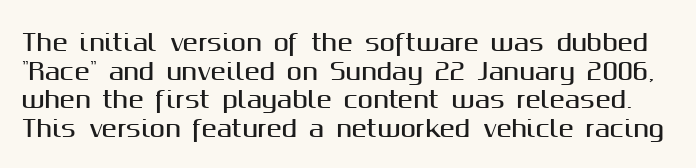
The image shows 23 px text type, upright; set normal line spacing (1.25x), normal letter spacing, not underlined.
